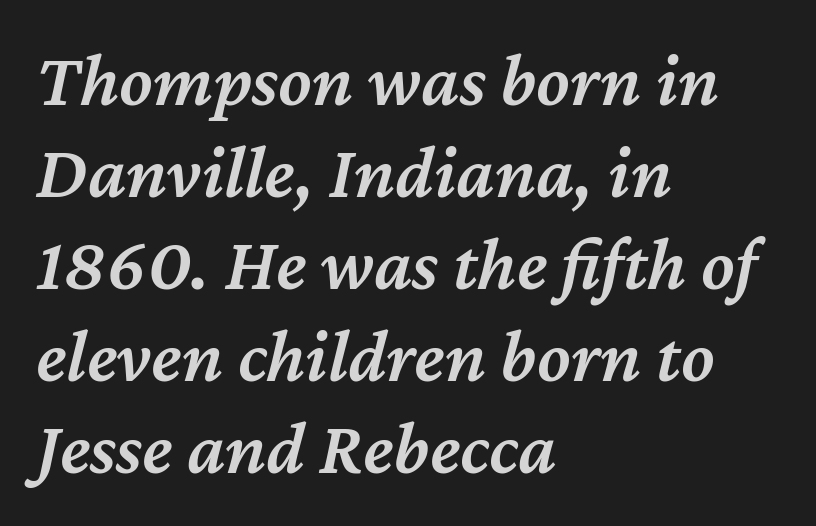
{"italic": "yes", "lean": "right", "slant_degrees": 12, "bold": "semi", "weight": "semibold", "width": "normal", "stroke_contrast": "medium", "x_height": "medium", "monospaced": "no", "underline": "no", "align": "left", "line_spacing_ratio": 1.21, "letter_spacing": "normal", "letter_spacing_em": 0.0, "glyph_px": 76}
